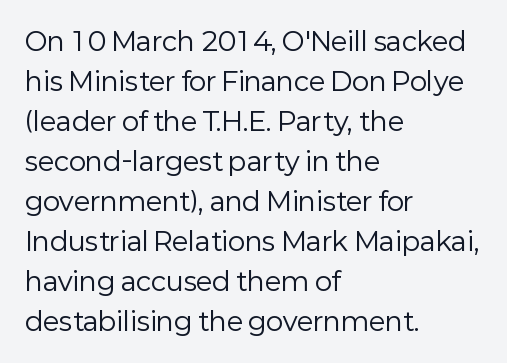
The image shows 26 px text type, upright; set left-aligned, normal line spacing (1.54x), normal letter spacing, not underlined.
